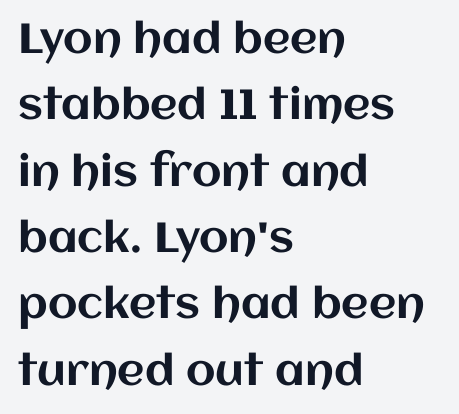
Q: Is the text italic (slanted)? A: No, it is upright.
Q: Is the text underlined? A: No.
Q: How is the paragraph aligned? A: Left-aligned.
Q: Is the spacing between letters normal or unusually wide? A: Normal.
Q: Is the spacing between lines tight, normal or loose? A: Normal.
Q: Width (condensed, normal, or wide)? A: Normal.
Q: Stroke contrast? A: Medium.
Q: x-height? A: Large.
Q: Monospaced? A: No.
